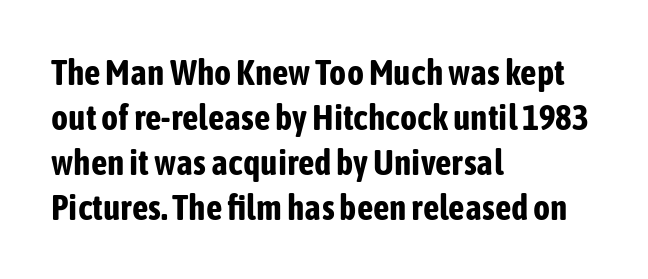
The image shows 36 px bold, condensed sans-serif type, upright; set left-aligned, normal line spacing (1.25x), normal letter spacing, not underlined; low stroke contrast and a medium x-height.
